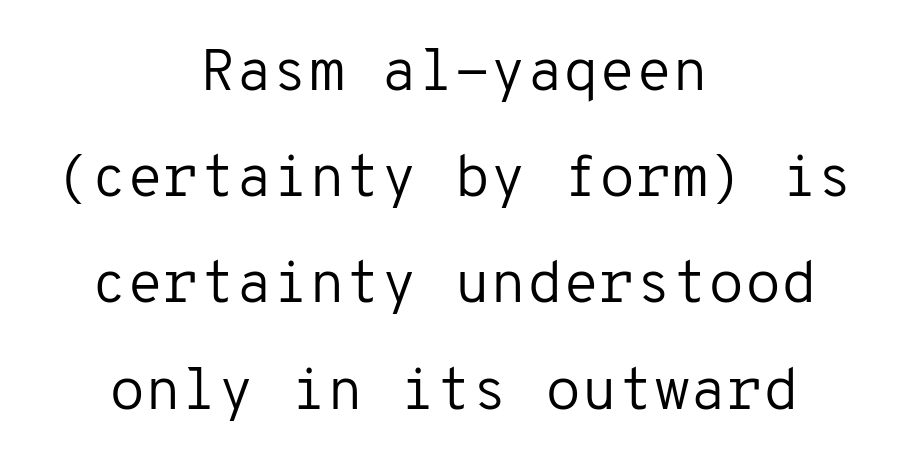
{"serif": "no", "italic": "no", "bold": "no", "weight": "regular", "width": "normal", "stroke_contrast": "low", "x_height": "medium", "monospaced": "yes", "underline": "no", "align": "center", "line_spacing_ratio": 1.8, "letter_spacing": "normal", "letter_spacing_em": 0.0, "glyph_px": 59}
